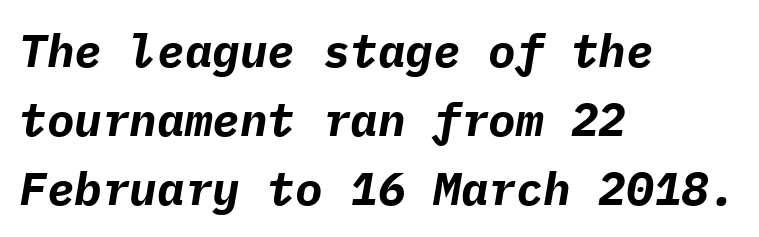
Nobody touched the tracking dial on this one. Quick note: underline off. One glance says typical: line gaps are just what's usual. The compositor pushed each line to the left boundary. In terms of posture, this sample is oblique. Notice how thick the strokes are: this is what a full bold looks like.
